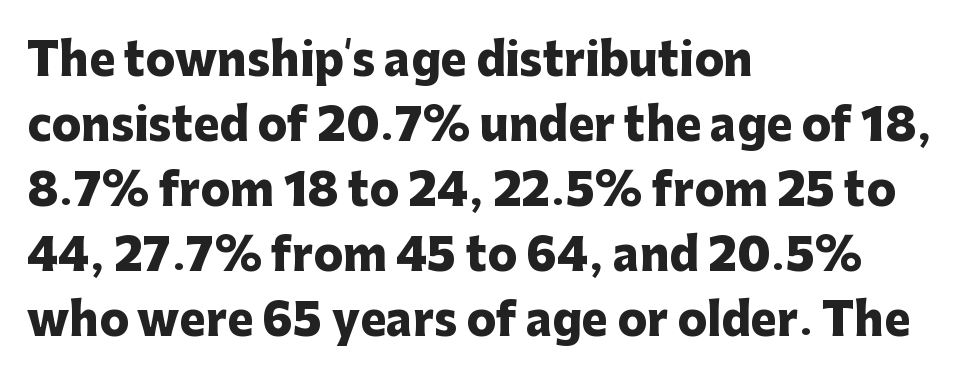
The image shows 44 px heavy sans-serif type, upright; set left-aligned, normal line spacing (1.48x), normal letter spacing, not underlined; low stroke contrast and a medium x-height.
